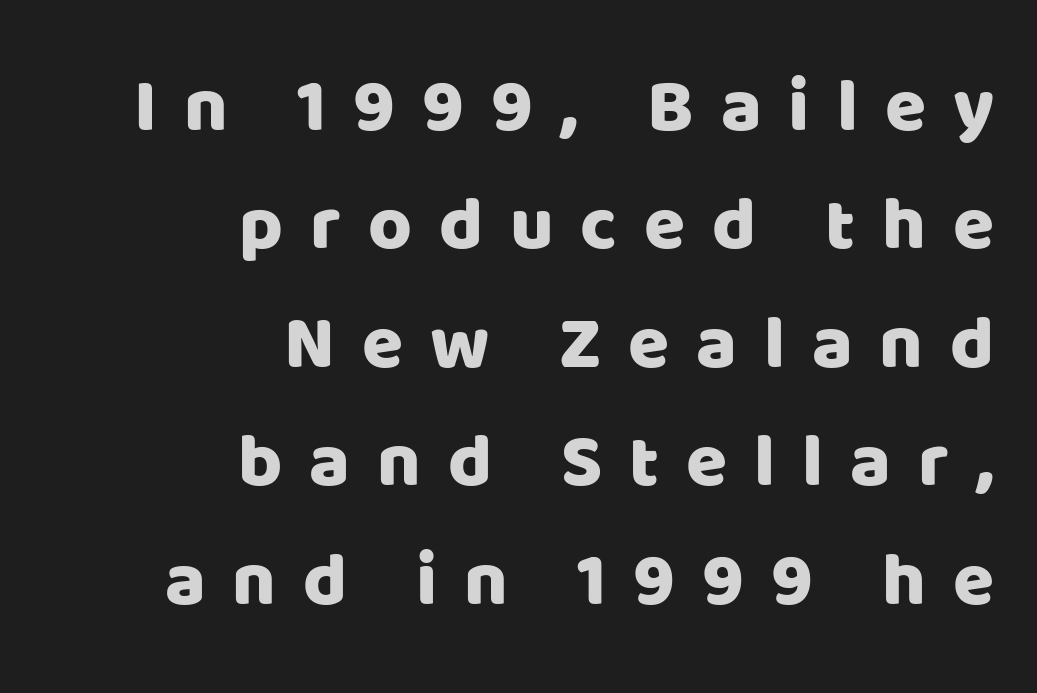
Where is the straight margin? On the right. The font's upright variant was chosen for this text. The line-height multiplier appears to be the usual default. The passage shown is typed in a proportional face where columns would drift. The gaps between neighbouring characters are conspicuously large.
